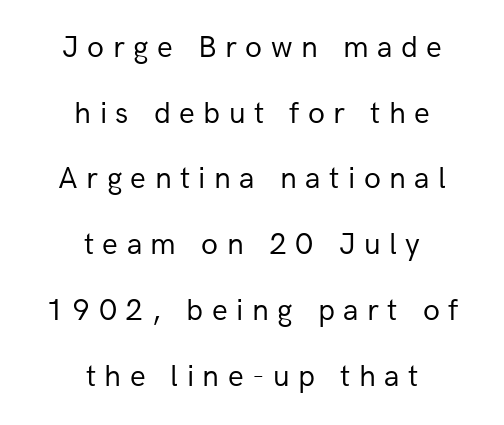
Q: Is the text bold? A: No.
Q: Is the text italic (slanted)? A: No, it is upright.
Q: Is the typeface a serif or a sans-serif typeface? A: Sans-serif.
Q: Is the text underlined? A: No.
Q: How is the paragraph aligned? A: Centered.
Q: Is the spacing between letters normal or unusually wide? A: Unusually wide.
Q: Is the spacing between lines tight, normal or loose? A: Loose.
Q: Width (condensed, normal, or wide)? A: Normal.
Q: Stroke contrast? A: Low.
Q: x-height? A: Medium.
Q: Monospaced? A: No.
